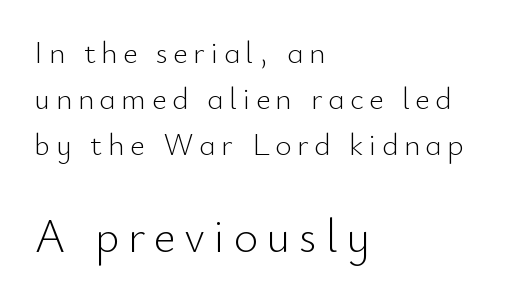
No chunkiness to these letters — they're not bold. The ragged edge is on the right, which tells us the setting is flush left. The letters stand straight up with perfectly vertical stems. Has an underline been added? It has not. Looks like regular typesetting: each glyph gets only the width it needs. This block has exactly the height ordinary leading produces.
